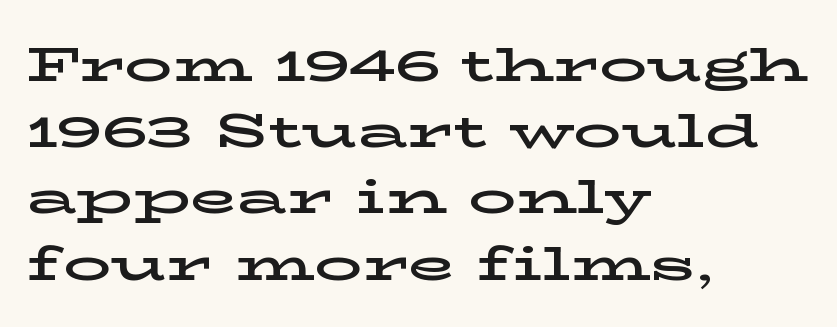
{"serif": "yes", "italic": "no", "width": "wide", "stroke_contrast": "low", "x_height": "medium", "monospaced": "no", "underline": "no", "align": "left", "line_spacing": "normal", "line_spacing_ratio": 1.38, "letter_spacing": "normal", "letter_spacing_em": 0.0, "glyph_px": 48}
